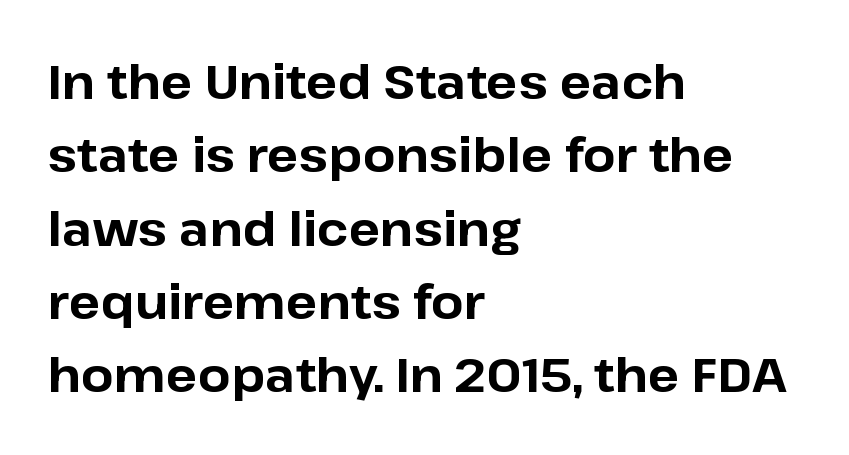
{"serif": "no", "italic": "no", "bold": "yes", "weight": "bold", "width": "normal", "stroke_contrast": "low", "x_height": "medium", "monospaced": "no", "underline": "no", "align": "left", "line_spacing": "normal", "line_spacing_ratio": 1.56, "letter_spacing": "normal", "letter_spacing_em": 0.0, "glyph_px": 47}
